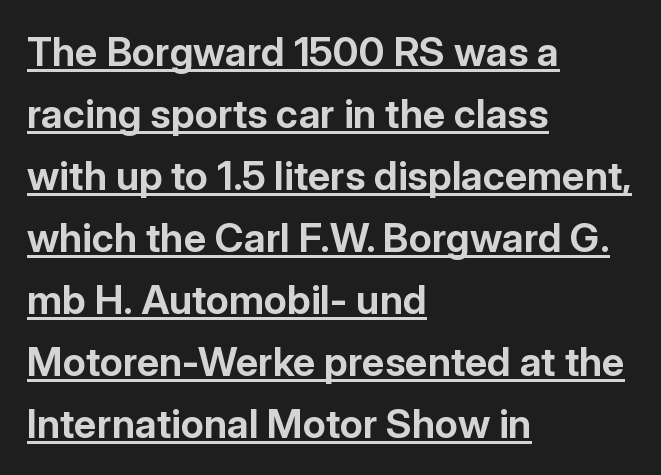
Typesetter's note: full bold, strokes at maximum text heaviness. The rendering keeps characters at their native spacing. Is this a fixed-width face? No — the glyphs have proportional, varying widths. Is there much room between lines? A standard amount, neither cramped nor airy. Are there feet on the stems? There aren't — it's a sans.
